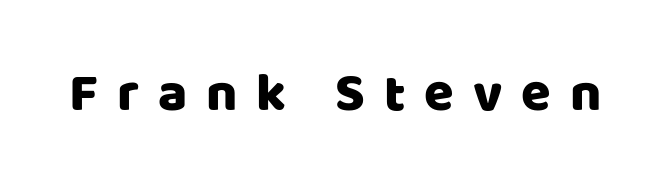
Observe the absence of serifs on each vertical stroke in this sample. Plain, unruled lines of type. Here the designer chose a conventional face with non-uniform glyph widths. Does the lettering tilt? It doesn't — this is upright.
